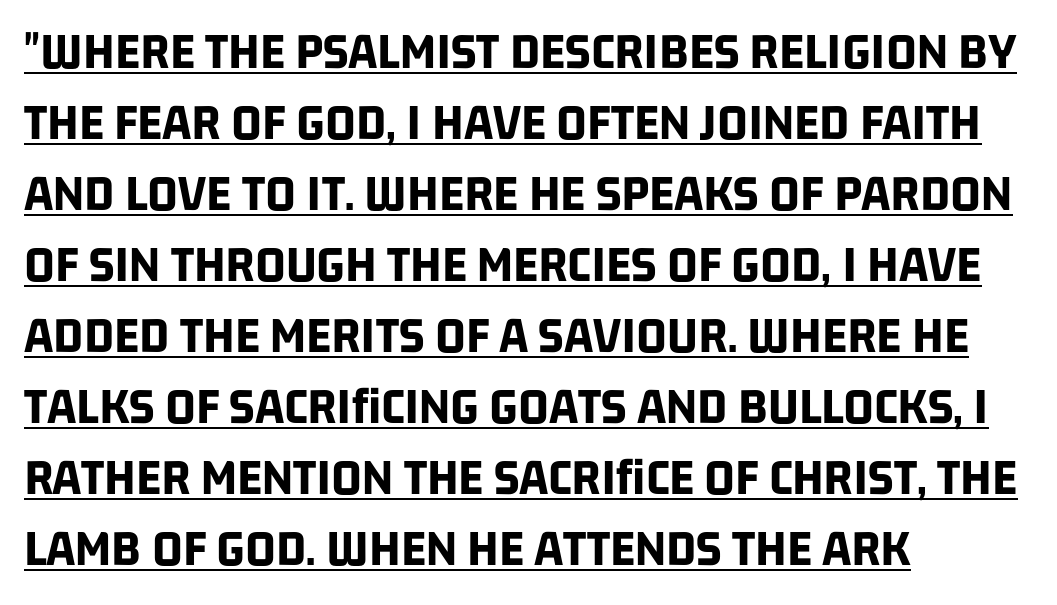
Is the letter spacing exaggerated? No — it looks like the ordinary default. Interline gaps are of average width in this sample. These lines are set flush left with a ragged right edge. Does a line run under the words? Yes, clearly. Typesetter's note: full bold, strokes at maximum text heaviness. The passage shown is typed in a proportional face where columns would drift.
